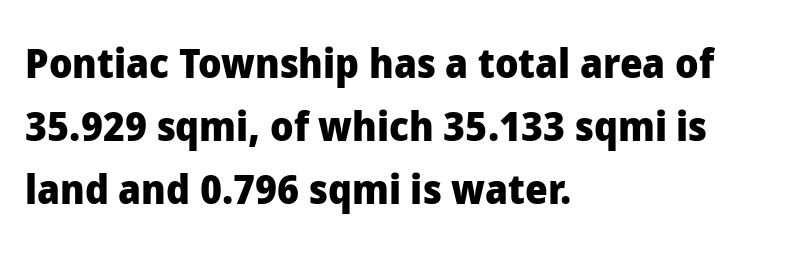
Clear beneath every line of the passage. A typesetter would call this proportional, since set widths differ per character. Are there feet on the stems? There aren't — it's a sans. Characters follow at the spacing the type designer built in.
